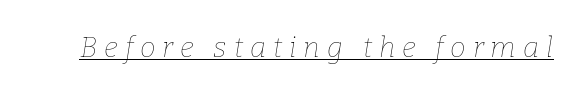
{"italic": "yes", "lean": "right", "slant_degrees": 9, "bold": "no", "weight": "thin", "width": "normal", "stroke_contrast": "low", "x_height": "medium", "monospaced": "no", "underline": "yes", "letter_spacing": "wide", "letter_spacing_em": 0.25, "glyph_px": 28}
